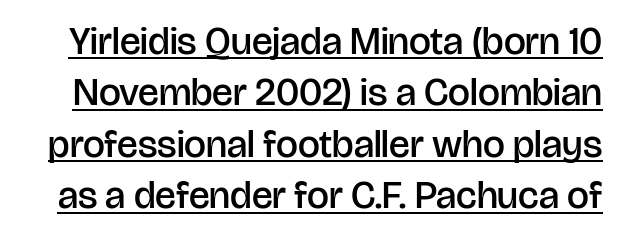
The image shows 39 px semibold sans-serif type, upright; set normal line spacing (1.32x), normal letter spacing, underlined; low stroke contrast and a large x-height.
